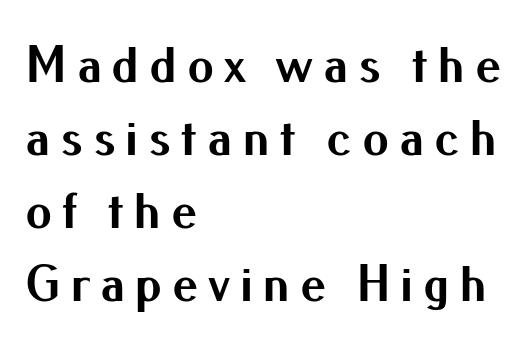
The image shows 53 px bold sans-serif type, upright; set left-aligned, normal line spacing (1.38x), not underlined; medium stroke contrast and a small x-height.
